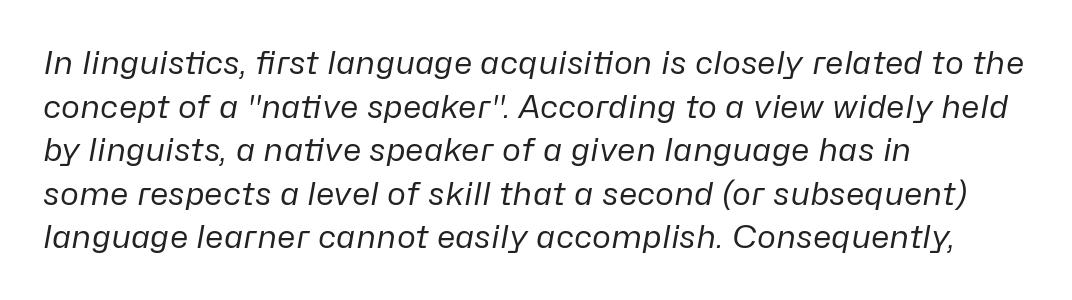
Heft: none added — not bold. Casual observation: everything's shoved over to the left. Words float on clear page, feet unadorned. The leading is moderate, giving the passage an even texture. This sample uses an oblique cut, with every glyph tilted off the vertical. This sample has the flowing, uneven cadence of proportional lettering.
